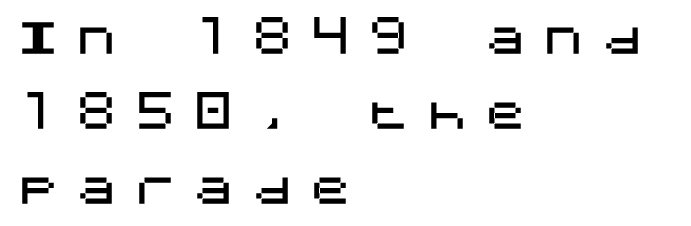
The image shows 42 px sans-serif type, upright; set left-aligned, line spacing 1.78x, unusually wide letter spacing (+0.39 em), not underlined; medium stroke contrast and a large x-height.
